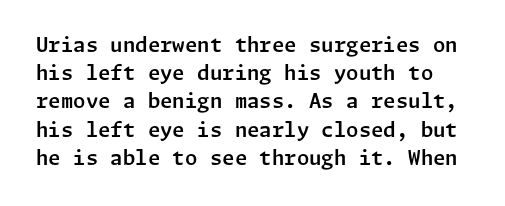
Does extra space separate the letters? No, they use regular spacing. Anything drawn beneath the words? Only blank space. Compared with typical paragraphs, the rows here are spaced about the same. The lettering stays uniformly vertical, giving the passage a roman look.
